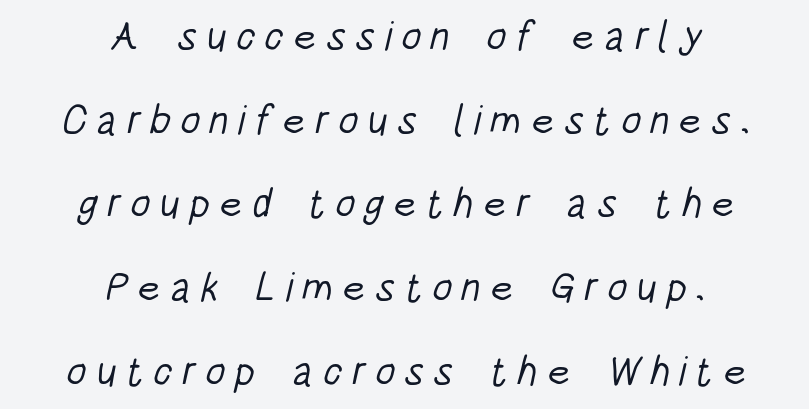
{"serif": "no", "bold": "no", "weight": "light", "width": "condensed", "stroke_contrast": "low", "x_height": "large", "monospaced": "no", "underline": "no", "align": "center", "line_spacing": "loose", "line_spacing_ratio": 2.04, "letter_spacing": "wide", "letter_spacing_em": 0.22, "glyph_px": 41}
